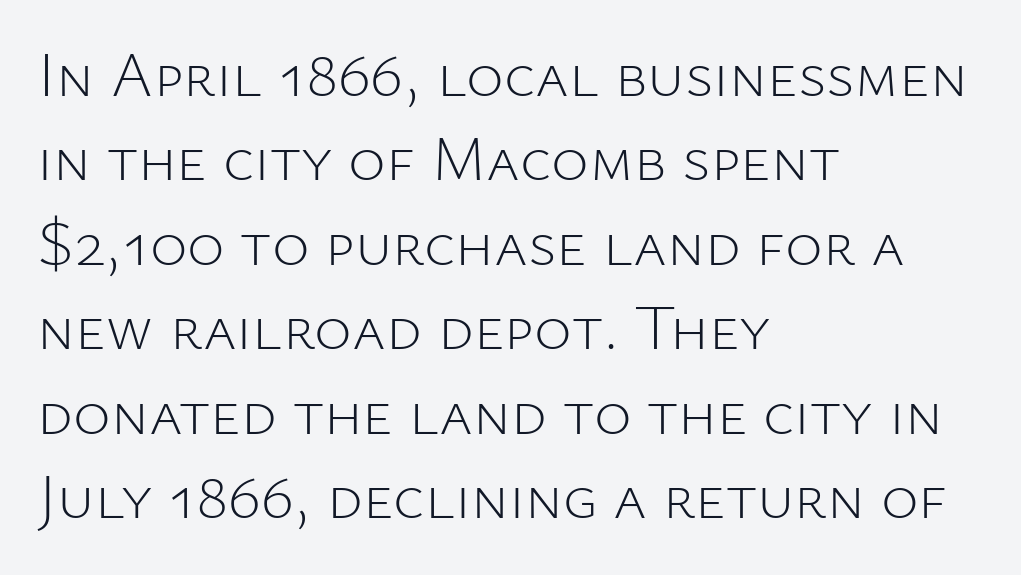
Characters follow at the spacing the type designer built in. No extra ink here — the face is not bold. This sample is left-justified, so line endings fall wherever the words run out. A clean baseline with only descenders dipping below it.
